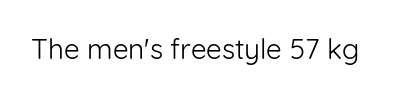
The letters stand straight up with perfectly vertical stems. Decoration check: the copy has no underline. Weight: not bold — regular or lighter. Letter spacing: default.
